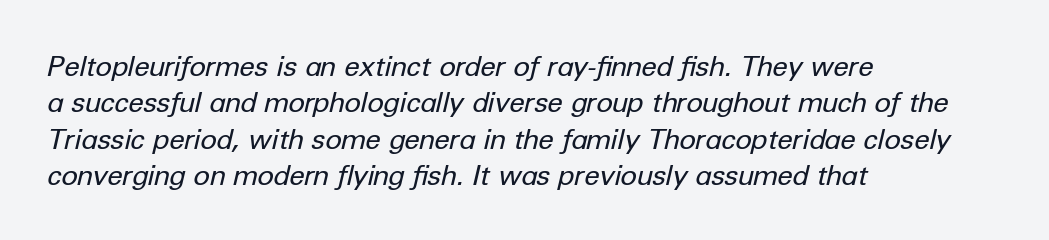
{"italic": "yes", "lean": "right", "slant_degrees": 12, "bold": "no", "weight": "regular", "width": "normal", "stroke_contrast": "low", "x_height": "medium", "monospaced": "no", "underline": "no", "align": "left", "line_spacing": "normal", "line_spacing_ratio": 1.3, "letter_spacing": "normal", "letter_spacing_em": 0.0, "glyph_px": 28}
